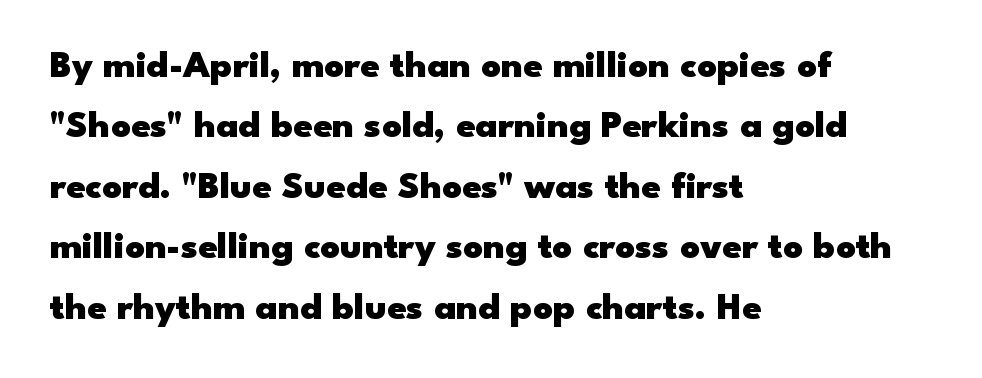
{"serif": "no", "italic": "no", "bold": "yes", "weight": "heavy", "width": "wide", "stroke_contrast": "low", "x_height": "small", "monospaced": "no", "underline": "no", "align": "left", "line_spacing": "normal", "line_spacing_ratio": 1.59, "letter_spacing": "normal", "letter_spacing_em": 0.0, "glyph_px": 38}
